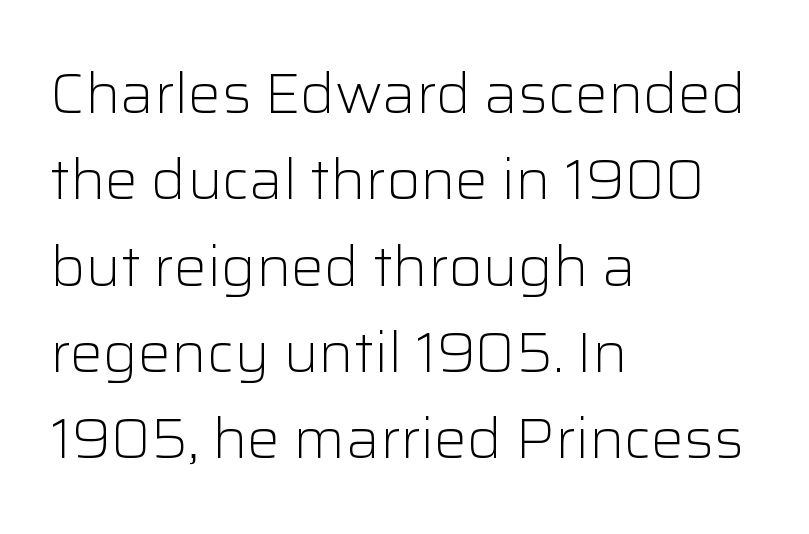
Q: Is the text bold? A: No.
Q: Is the text italic (slanted)? A: No, it is upright.
Q: Is the typeface a serif or a sans-serif typeface? A: Sans-serif.
Q: Is the text underlined? A: No.
Q: How is the paragraph aligned? A: Left-aligned.
Q: Is the spacing between letters normal or unusually wide? A: Normal.
Q: Is the spacing between lines tight, normal or loose? A: Normal.
Q: Width (condensed, normal, or wide)? A: Normal.
Q: Stroke contrast? A: Low.
Q: x-height? A: Medium.
Q: Monospaced? A: No.
